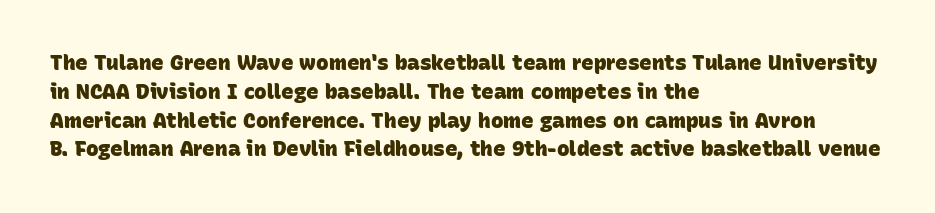
The strokes are fattened all the way to bold. The leading is moderate, giving the passage an even texture. The area under the type is left untouched. Teacher's note: observe the even left margin — that is flush-left alignment. Here the glyphs are tracked normally, forming tight word shapes.
